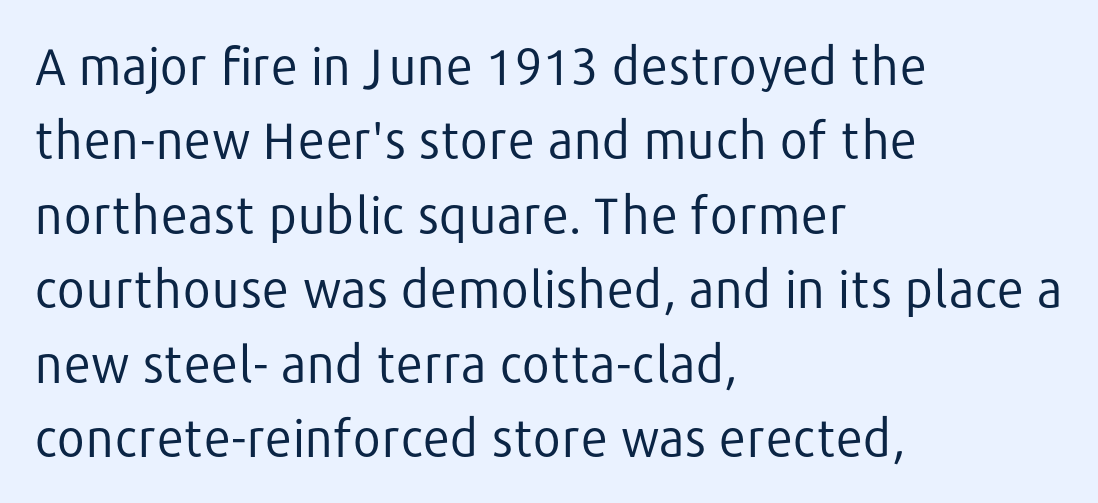
The image shows 50 px regular-weight sans-serif type, upright; set left-aligned, normal line spacing (1.49x), normal letter spacing, not underlined; low stroke contrast and a medium x-height.
